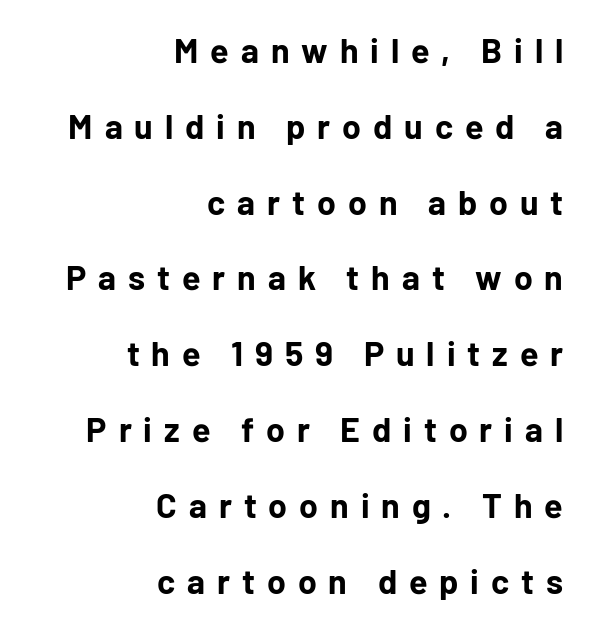
Q: Is the text bold? A: Yes.
Q: Is the text italic (slanted)? A: No, it is upright.
Q: Is the typeface a serif or a sans-serif typeface? A: Sans-serif.
Q: Is the text underlined? A: No.
Q: How is the paragraph aligned? A: Right-aligned.
Q: Is the spacing between letters normal or unusually wide? A: Unusually wide.
Q: Is the spacing between lines tight, normal or loose? A: Loose.
Q: Width (condensed, normal, or wide)? A: Normal.
Q: Stroke contrast? A: Low.
Q: x-height? A: Medium.
Q: Monospaced? A: No.
